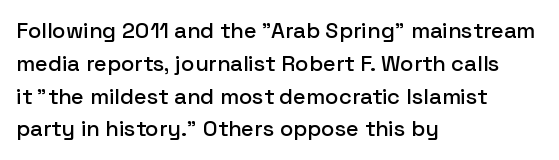
{"italic": "no", "underline": "no", "align": "left", "line_spacing": "normal", "line_spacing_ratio": 1.49, "letter_spacing": "normal", "letter_spacing_em": 0.0, "glyph_px": 22}
